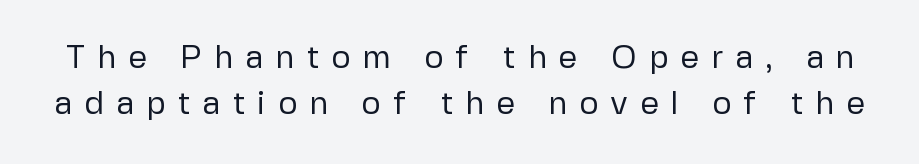
{"serif": "no", "italic": "no", "bold": "no", "weight": "regular", "width": "normal", "stroke_contrast": "low", "x_height": "medium", "monospaced": "no", "underline": "no", "line_spacing": "normal", "line_spacing_ratio": 1.38, "letter_spacing": "wide", "letter_spacing_em": 0.36, "glyph_px": 33}
